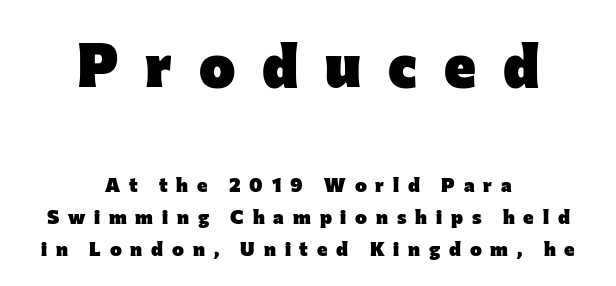
Here the glyphs are tracked loosely, breaking word shapes into spaced letters. Spacing verdict: proportional, widths tailored to each character. The baseline area is clear. Grotesque or geometric, the face here clearly has no serifs. Strokes here are thick enough to call this a true bold.
